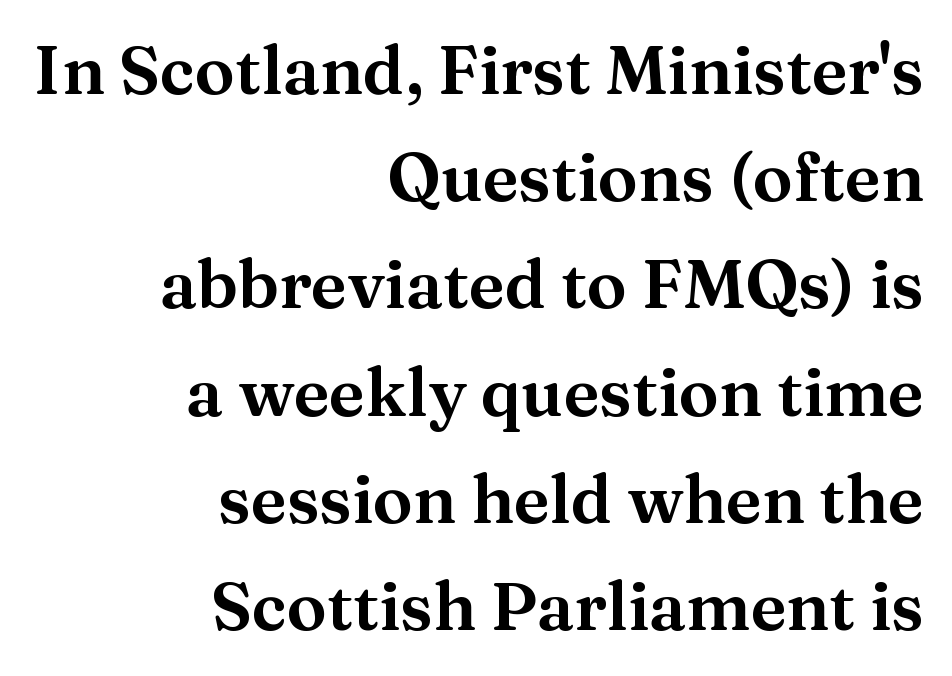
{"serif": "yes", "italic": "no", "width": "normal", "stroke_contrast": "medium", "x_height": "medium", "monospaced": "no", "underline": "no", "align": "right", "line_spacing": "normal", "line_spacing_ratio": 1.6, "letter_spacing": "normal", "letter_spacing_em": 0.0, "glyph_px": 67}
